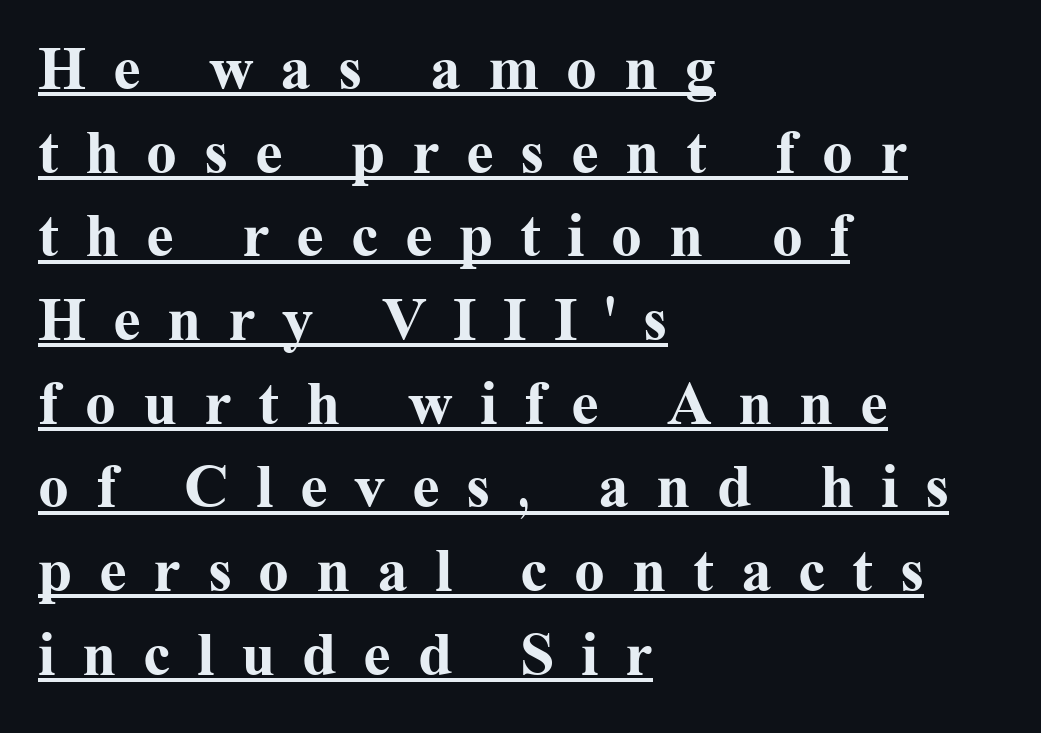
{"serif": "yes", "italic": "no", "bold": "yes", "weight": "bold", "width": "normal", "stroke_contrast": "medium", "x_height": "medium", "monospaced": "no", "underline": "yes", "align": "left", "line_spacing": "normal", "line_spacing_ratio": 1.35, "letter_spacing": "wide", "letter_spacing_em": 0.43, "glyph_px": 62}
